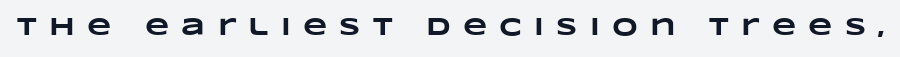
{"bold": "yes", "underline": "no", "letter_spacing": "wide", "letter_spacing_em": 0.49, "glyph_px": 25}
